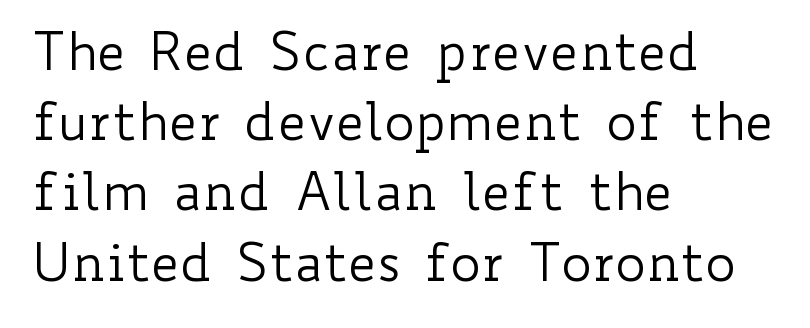
{"italic": "no", "bold": "no", "weight": "regular", "width": "wide", "stroke_contrast": "low", "x_height": "small", "monospaced": "no", "underline": "no", "align": "left", "line_spacing": "normal", "line_spacing_ratio": 1.35, "letter_spacing": "normal", "letter_spacing_em": 0.0, "glyph_px": 52}
